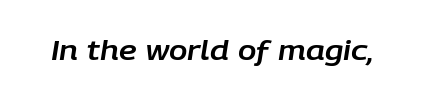
The image shows 27 px text type, italic (leaning right); set normal letter spacing, not underlined.
